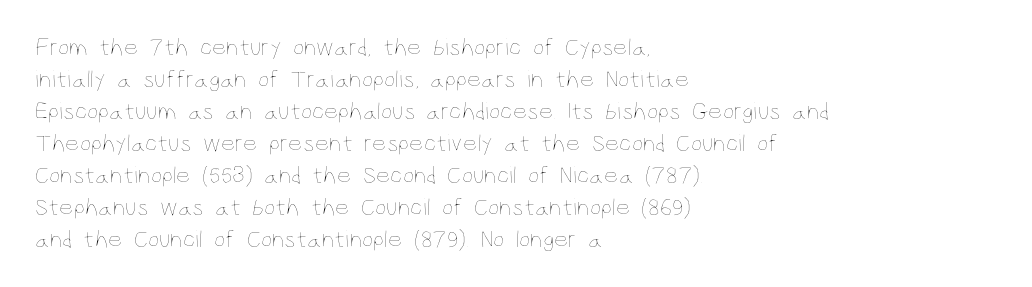
Q: Is the text bold? A: No.
Q: Is the text italic (slanted)? A: No, it is upright.
Q: Is the text underlined? A: No.
Q: How is the paragraph aligned? A: Left-aligned.
Q: Is the spacing between letters normal or unusually wide? A: Normal.
Q: Is the spacing between lines tight, normal or loose? A: Normal.
